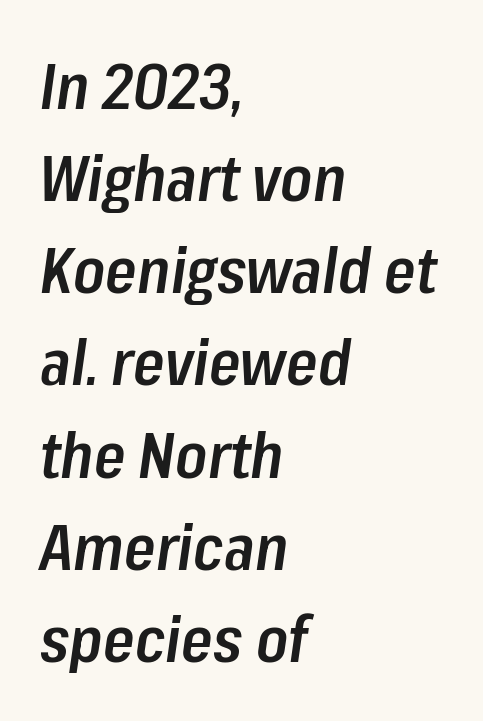
Q: Is the text bold? A: Semi-bold.
Q: Is the text italic (slanted)? A: Yes, it leans right by about 8 degrees.
Q: Is the text underlined? A: No.
Q: How is the paragraph aligned? A: Left-aligned.
Q: Is the spacing between letters normal or unusually wide? A: Normal.
Q: Is the spacing between lines tight, normal or loose? A: Normal.
Q: Width (condensed, normal, or wide)? A: Condensed.
Q: Stroke contrast? A: Low.
Q: x-height? A: Medium.
Q: Monospaced? A: No.
